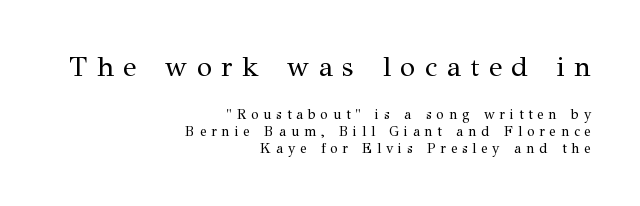
Q: Is the text bold? A: No.
Q: Is the text italic (slanted)? A: No, it is upright.
Q: Is the typeface a serif or a sans-serif typeface? A: Serif.
Q: Is the text underlined? A: No.
Q: How is the paragraph aligned? A: Right-aligned.
Q: Is the spacing between letters normal or unusually wide? A: Unusually wide.
Q: Which block of text is set in a larger size, the first (top) or the second (bottom)? A: The first (top) one.
Q: Width (condensed, normal, or wide)? A: Normal.
Q: Stroke contrast? A: Medium.
Q: x-height? A: Medium.
Q: Monospaced? A: No.
